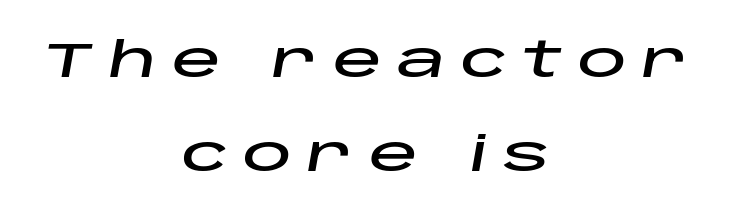
{"italic": "yes", "lean": "right", "slant_degrees": 10, "width": "wide", "stroke_contrast": "low", "x_height": "large", "monospaced": "no", "underline": "no", "align": "center", "line_spacing": "loose", "line_spacing_ratio": 1.92, "letter_spacing": "wide", "letter_spacing_em": 0.31, "glyph_px": 49}
